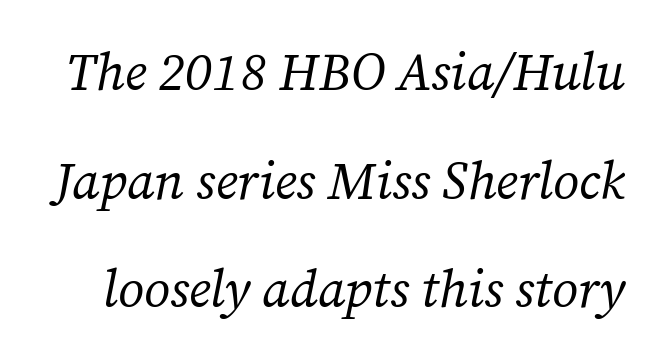
Q: Is the text bold? A: No.
Q: Is the text italic (slanted)? A: Yes, it leans right by about 12 degrees.
Q: Is the typeface a serif or a sans-serif typeface? A: Serif.
Q: Is the text underlined? A: No.
Q: Is the spacing between letters normal or unusually wide? A: Normal.
Q: Is the spacing between lines tight, normal or loose? A: Loose.
Q: Width (condensed, normal, or wide)? A: Normal.
Q: Stroke contrast? A: Medium.
Q: x-height? A: Medium.
Q: Monospaced? A: No.
